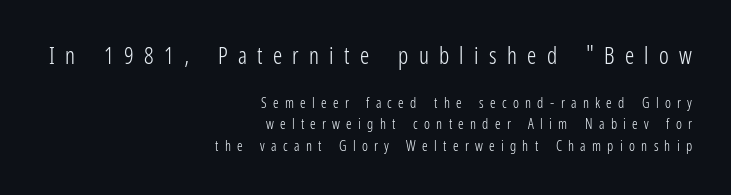
Q: Is the text bold? A: No.
Q: Is the text italic (slanted)? A: No, it is upright.
Q: Is the text underlined? A: No.
Q: How is the paragraph aligned? A: Right-aligned.
Q: Is the spacing between letters normal or unusually wide? A: Unusually wide.
Q: Is the spacing between lines tight, normal or loose? A: Normal.
Q: Which block of text is set in a larger size, the first (top) or the second (bottom)? A: The first (top) one.
